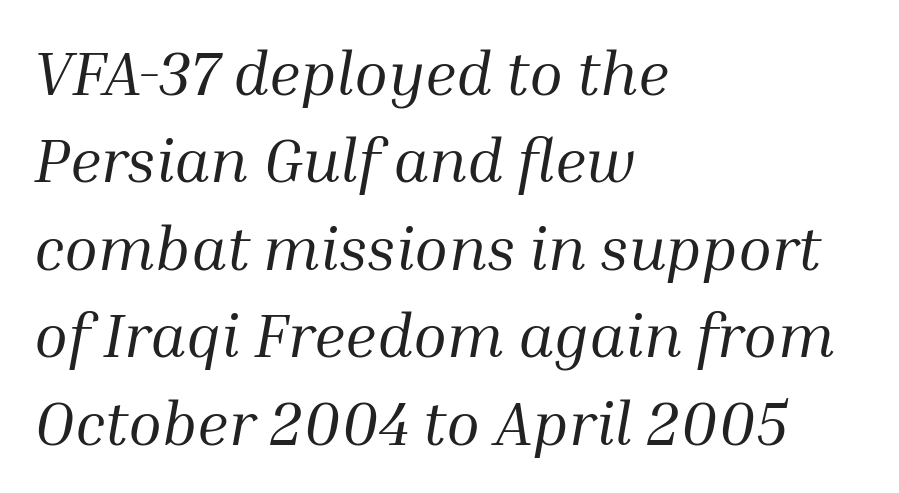
Q: Is the text bold? A: No.
Q: Is the text italic (slanted)? A: Yes, it leans right by about 10 degrees.
Q: Is the typeface a serif or a sans-serif typeface? A: Serif.
Q: Is the text underlined? A: No.
Q: How is the paragraph aligned? A: Left-aligned.
Q: Is the spacing between letters normal or unusually wide? A: Normal.
Q: Is the spacing between lines tight, normal or loose? A: Normal.
Q: Width (condensed, normal, or wide)? A: Normal.
Q: Stroke contrast? A: Medium.
Q: x-height? A: Medium.
Q: Monospaced? A: No.
